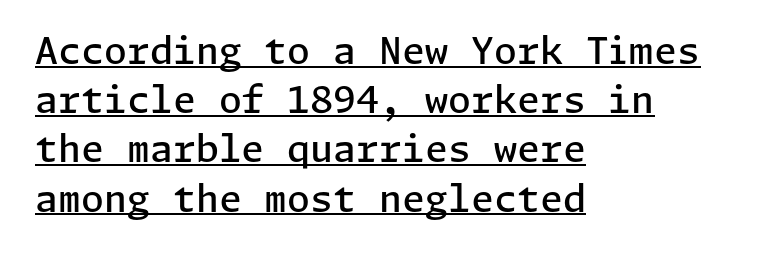
Stroke thickness is moderately raised; the sample reads as semibold. The vertical gap from one line to the next is medium. The text was rendered using a sans face with plain stroke endings. Unlike italic type, these characters show no tilt at all. The rendering keeps characters at their native spacing. Short and long lines alike share a common starting point at left.
